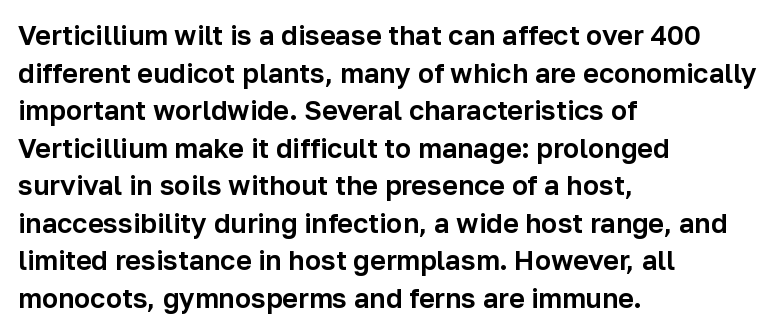
{"italic": "no", "underline": "no", "align": "left", "line_spacing": "normal", "line_spacing_ratio": 1.39, "letter_spacing": "normal", "letter_spacing_em": 0.0, "glyph_px": 27}
